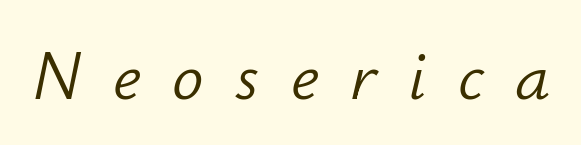
Descender tails drop into unmarked territory. Think standard paragraph weight, or any step lighter than that. Proportional: the letters do not fall into vertical columns. A typesetter would call this heavily tracked-out type. Looking at the ascenders, they clearly lean.
